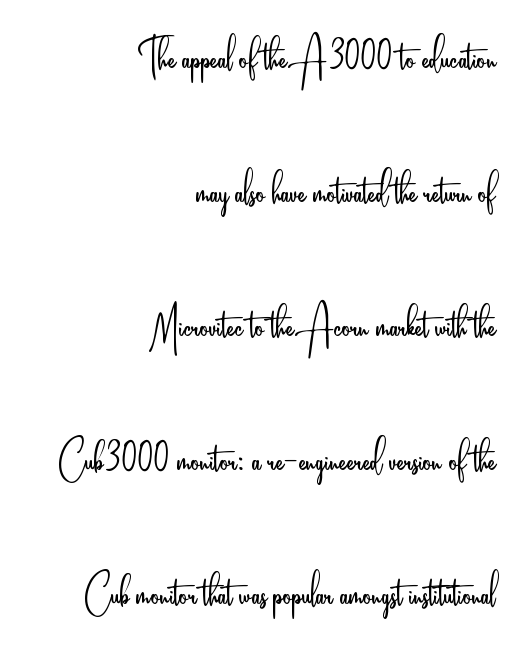
{"serif": "no", "bold": "no", "weight": "light", "width": "condensed", "stroke_contrast": "low", "x_height": "small", "monospaced": "no", "underline": "no", "align": "right", "line_spacing": "loose", "line_spacing_ratio": 2.48, "letter_spacing": "normal", "letter_spacing_em": 0.0, "glyph_px": 54}
